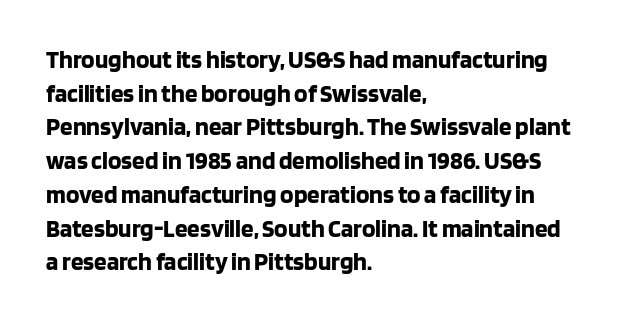
{"italic": "no", "bold": "yes", "underline": "no", "align": "left", "line_spacing": "normal", "line_spacing_ratio": 1.35, "letter_spacing": "normal", "letter_spacing_em": 0.0, "glyph_px": 25}
